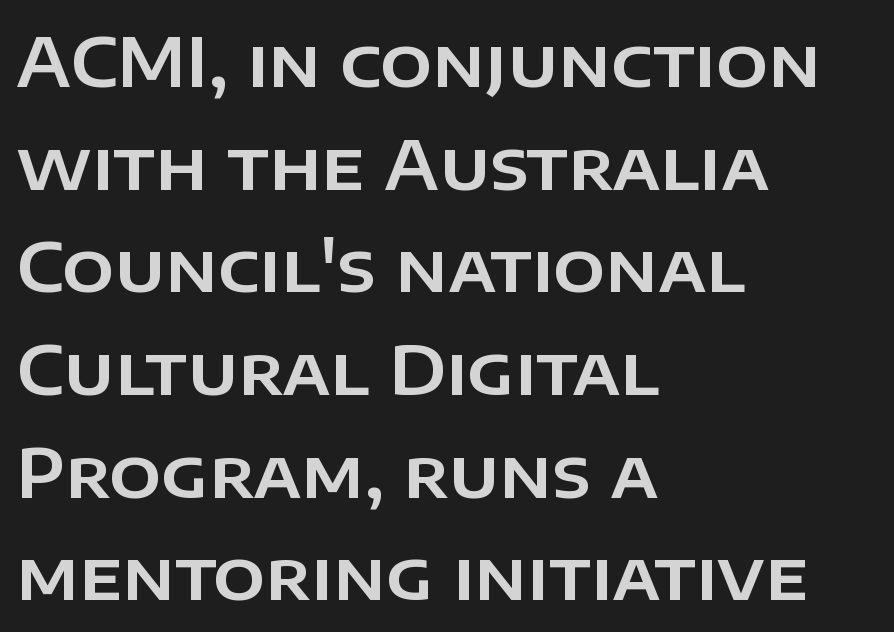
Q: Is the text italic (slanted)? A: No, it is upright.
Q: Is the typeface a serif or a sans-serif typeface? A: Sans-serif.
Q: Is the text underlined? A: No.
Q: How is the paragraph aligned? A: Left-aligned.
Q: Is the spacing between letters normal or unusually wide? A: Normal.
Q: Is the spacing between lines tight, normal or loose? A: Normal.
Q: Width (condensed, normal, or wide)? A: Normal.
Q: Stroke contrast? A: Low.
Q: x-height? A: Large.
Q: Monospaced? A: No.
